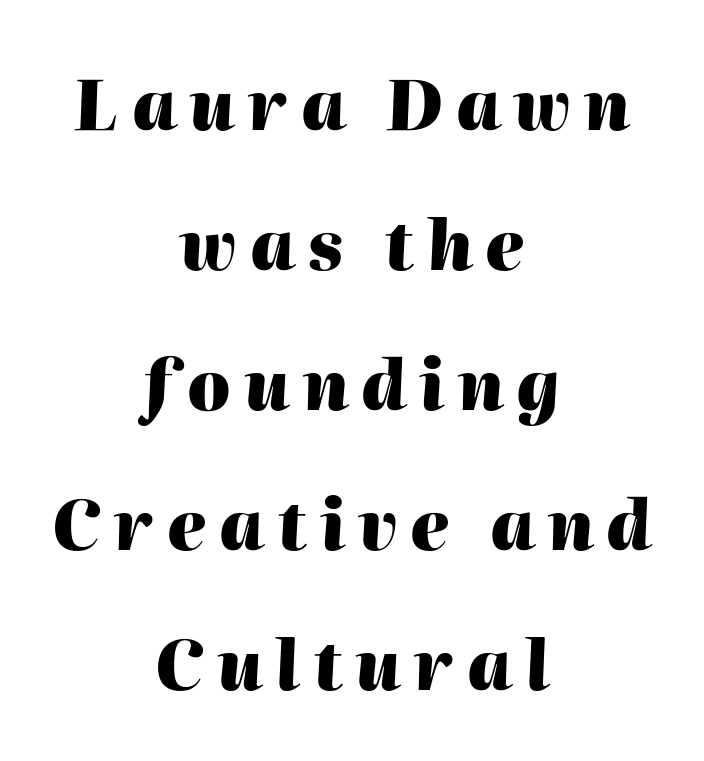
{"italic": "yes", "lean": "right", "slant_degrees": 2, "bold": "yes", "weight": "heavy", "width": "normal", "stroke_contrast": "high", "x_height": "medium", "monospaced": "no", "underline": "no", "align": "center", "line_spacing": "loose", "line_spacing_ratio": 2.06, "glyph_px": 68}
